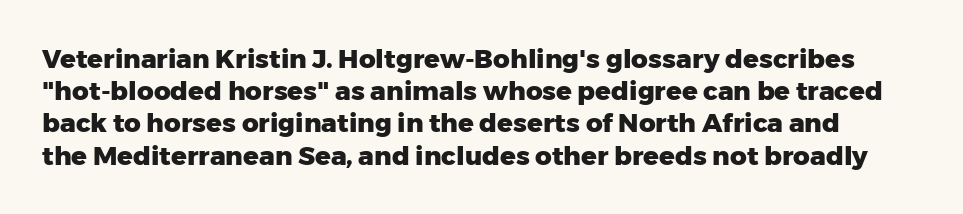
{"italic": "no", "bold": "yes", "underline": "no", "line_spacing_ratio": 1.24, "letter_spacing": "normal", "letter_spacing_em": 0.0, "glyph_px": 26}
